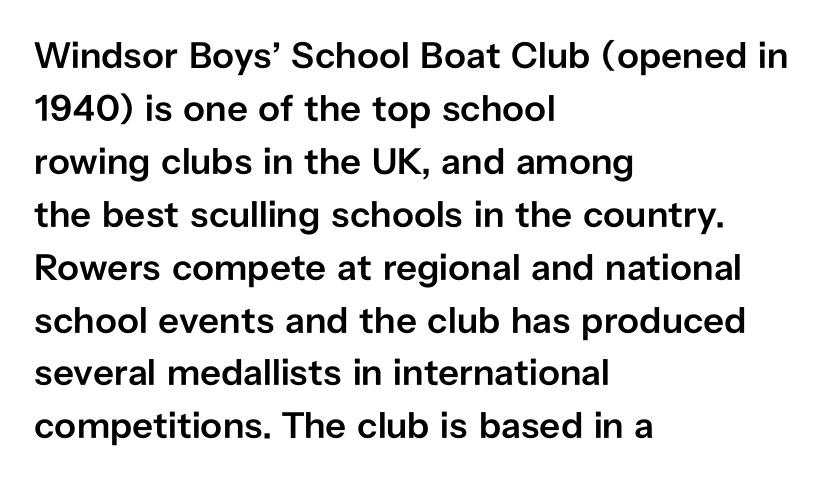
The designer went with a sans here, leaving each stem footless. The face used here is proportionally spaced, like ordinary book or web type. Does the weight exceed regular? Yes, but only to semibold. Does the lettering tilt? It doesn't — this is upright. The space directly below the letters is spotless. The lines sit at an ordinary, default distance from one another.
